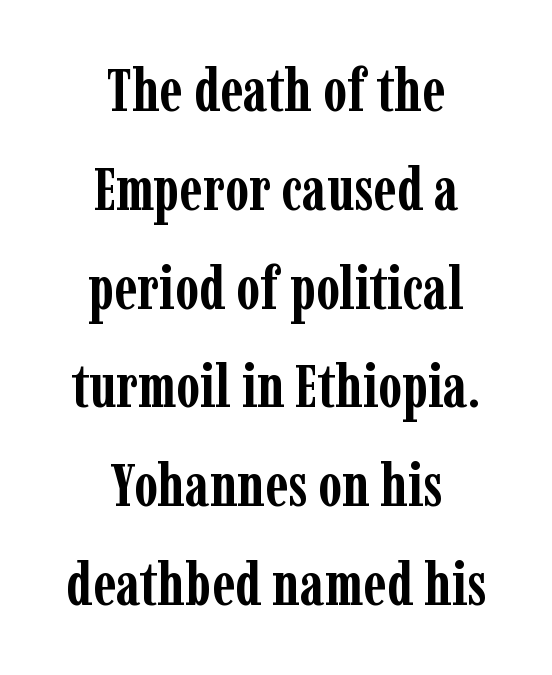
The image shows 61 px semibold, condensed serif type, upright; set centered, normal line spacing (1.62x), normal letter spacing, not underlined; low stroke contrast and a medium x-height.
